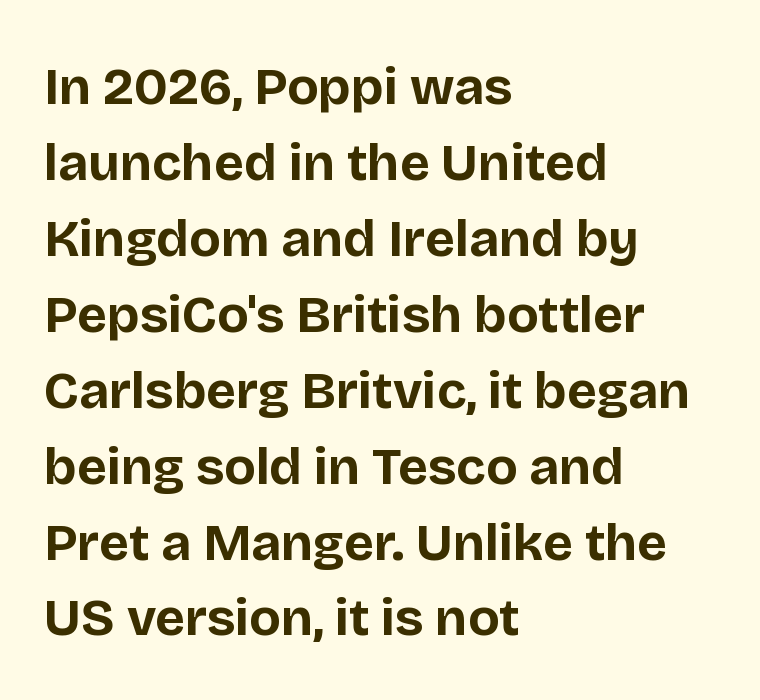
The setting favours the left margin, as ordinary paragraphs usually do. The rendering shows plain stroke endings on the letterforms — a sans-serif design. Do the characters align in a grid? No, the font is proportional. Ordinary non-slanted type is in use. Compared with an ordinary text face, these strokes are far heavier — a full bold.
